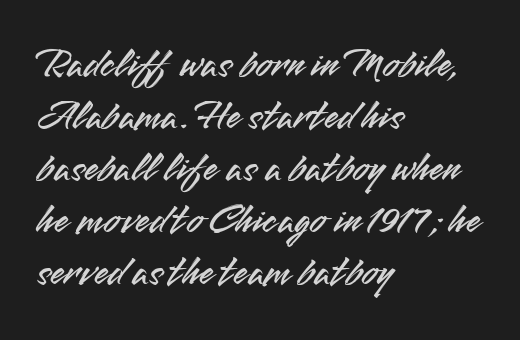
The image shows 42 px sans-serif type; set left-aligned, line spacing 1.24x, normal letter spacing, not underlined; medium stroke contrast and a small x-height.
